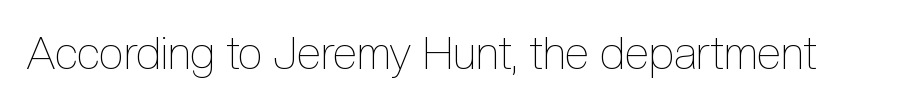
Q: Is the text bold? A: No.
Q: Is the text italic (slanted)? A: No, it is upright.
Q: Is the text underlined? A: No.
Q: Is the spacing between letters normal or unusually wide? A: Normal.
Q: Width (condensed, normal, or wide)? A: Condensed.
Q: x-height? A: Medium.
Q: Monospaced? A: No.
